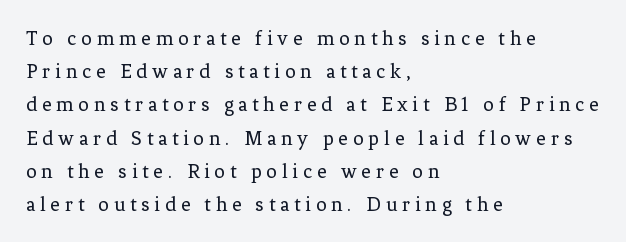
{"italic": "no", "bold": "no", "underline": "no", "align": "left", "line_spacing": "normal", "line_spacing_ratio": 1.58, "letter_spacing": "wide", "letter_spacing_em": 0.23, "glyph_px": 21}
